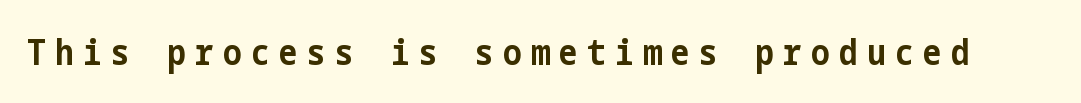
Thick stems and heavy bowls — unmistakably bold. The font's upright variant was chosen for this text. Honestly, there is no underline to notice here at all. The letterforms stand isolated, each surrounded by extra space. Does the type have serifs? No, each stem ends abruptly.
